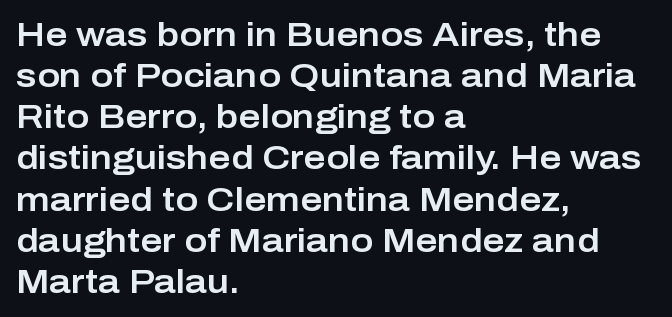
The setting favours the left margin, as ordinary paragraphs usually do. Here the designer chose a conventional face with non-uniform glyph widths. The letters stand upright; this is a roman face. Classification — sans serif. Tracking value appears to be zero — textbook default spacing.
